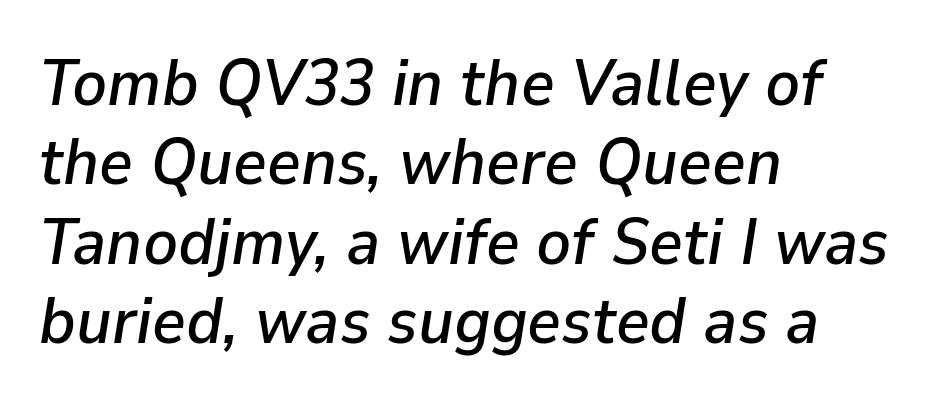
The specimen omits any rule beneath the text block's lines. Tracking value appears to be zero — textbook default spacing. Each letter keeps its own natural width here, so spacing adapts to shape. Characters are canted at an angle relative to the baseline's perpendicular. A student would call this left alignment; a typographer would say flush left, rag right.
